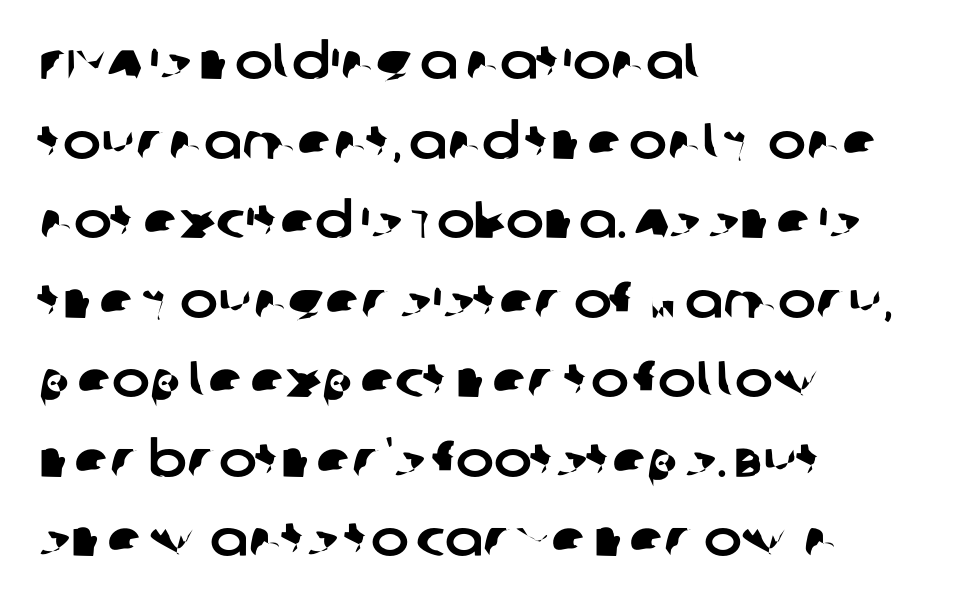
The image shows 51 px sans-serif type; set left-aligned, normal line spacing (1.56x), normal letter spacing, not underlined; low stroke contrast and a large x-height.
